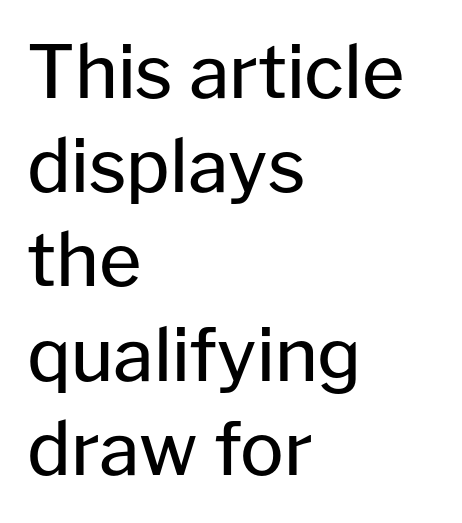
{"serif": "no", "italic": "no", "bold": "no", "weight": "regular", "width": "normal", "stroke_contrast": "low", "x_height": "medium", "monospaced": "no", "underline": "no", "align": "left", "line_spacing": "normal", "line_spacing_ratio": 1.29, "letter_spacing": "normal", "letter_spacing_em": 0.0, "glyph_px": 73}
